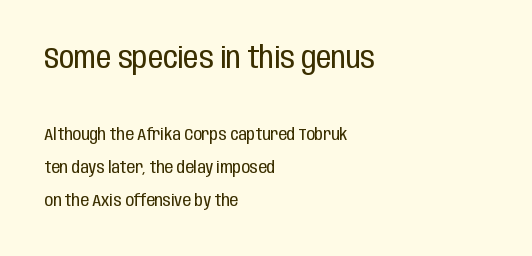
The image shows 30 px regular-weight, condensed sans-serif type, upright; set left-aligned, loose line spacing (1.94x), normal letter spacing, not underlined; the first (top) block is 1.76x larger; low stroke contrast and a large x-height.
